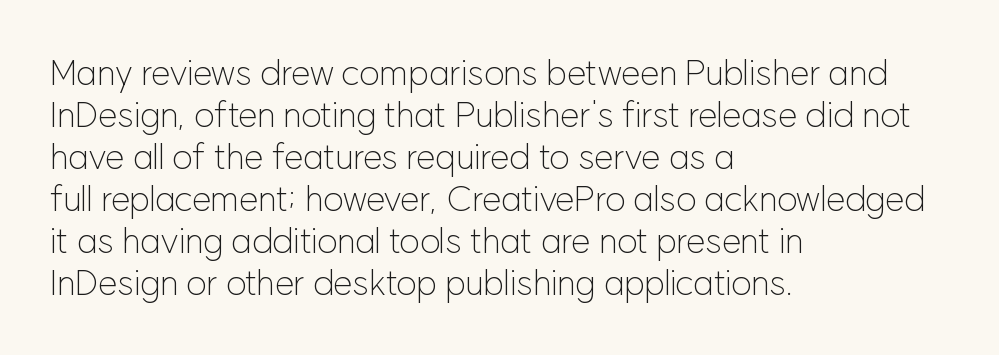
The face used here is rendered with its standard letterfit. Stroke terminals: plain, sans-serif. Any mark beneath the type? The region is blank. Each letter keeps its own natural width here, so spacing adapts to shape.
